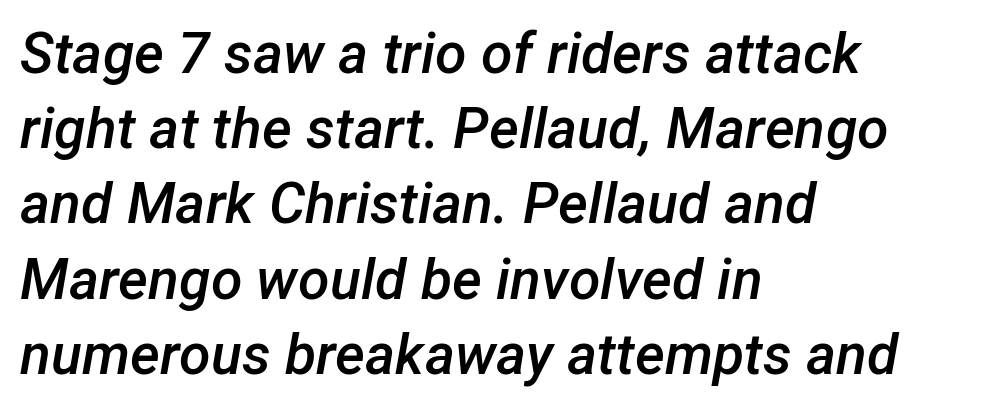
The image shows 57 px semibold type, italic (leaning right); set left-aligned, normal line spacing (1.32x), normal letter spacing, not underlined; low stroke contrast and a medium x-height.
